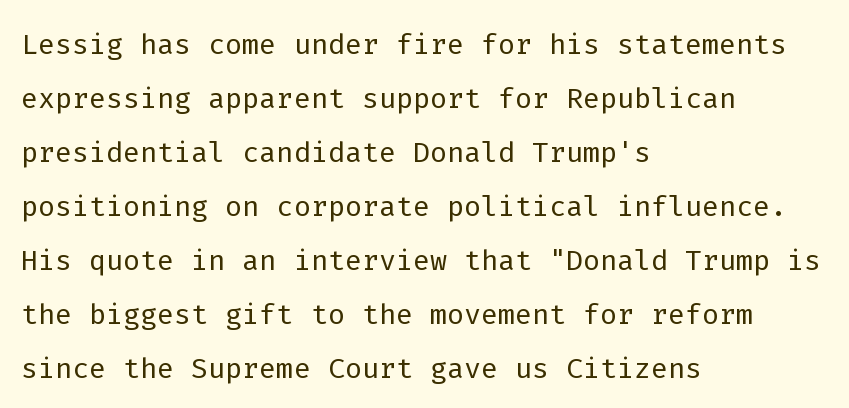
Stems here are at most as thick as an everyday book face. Vertical strokes here are truly vertical. The letters carry no serifs — their stems end cleanly without finishing strokes. Between one letter and the next there's only the usual sliver of space.
